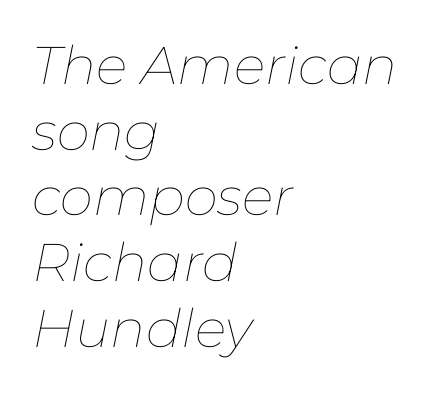
The image shows 53 px thin type, italic (leaning right); set left-aligned, line spacing 1.24x, normal letter spacing, not underlined; low stroke contrast and a medium x-height.
